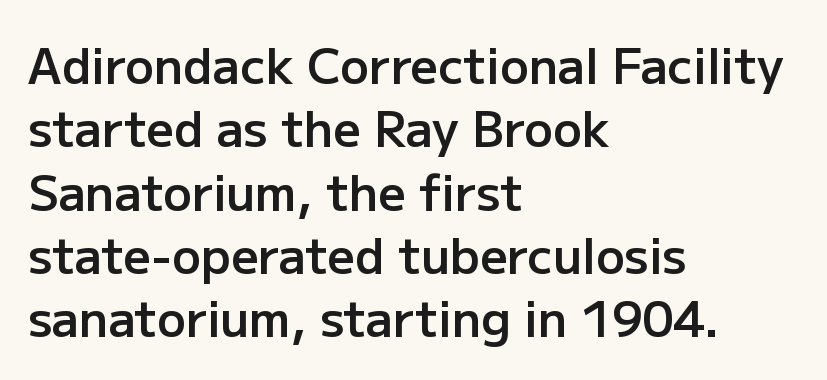
The image shows 48 px semibold sans-serif type, upright; set left-aligned, normal line spacing (1.32x), normal letter spacing, not underlined; low stroke contrast and a medium x-height.
